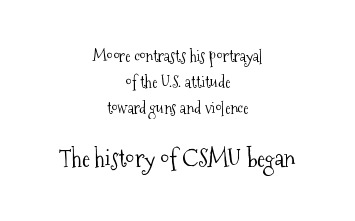
The image shows 24 px text type, upright; set centered, normal line spacing (1.62x), normal letter spacing, not underlined; the second (bottom) block is 1.5x larger.
